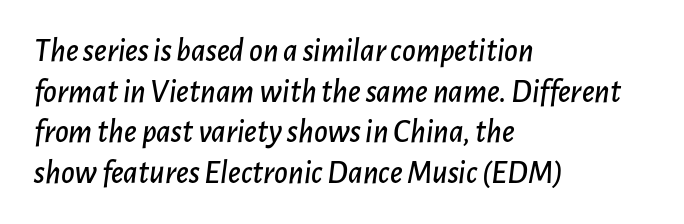
Q: Is the text italic (slanted)? A: Yes, it leans right by about 7 degrees.
Q: Is the text underlined? A: No.
Q: How is the paragraph aligned? A: Left-aligned.
Q: Is the spacing between letters normal or unusually wide? A: Normal.
Q: Width (condensed, normal, or wide)? A: Normal.
Q: Stroke contrast? A: Low.
Q: x-height? A: Medium.
Q: Monospaced? A: No.
